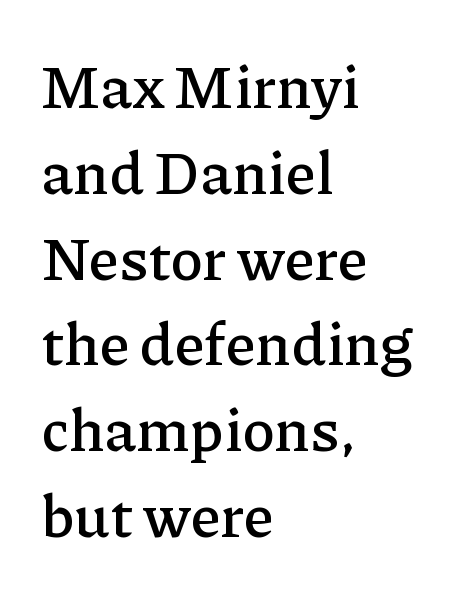
Q: Is the text italic (slanted)? A: No, it is upright.
Q: Is the typeface a serif or a sans-serif typeface? A: Serif.
Q: Is the text underlined? A: No.
Q: How is the paragraph aligned? A: Left-aligned.
Q: Is the spacing between letters normal or unusually wide? A: Normal.
Q: Is the spacing between lines tight, normal or loose? A: Normal.
Q: Width (condensed, normal, or wide)? A: Normal.
Q: Stroke contrast? A: Low.
Q: x-height? A: Medium.
Q: Monospaced? A: No.
